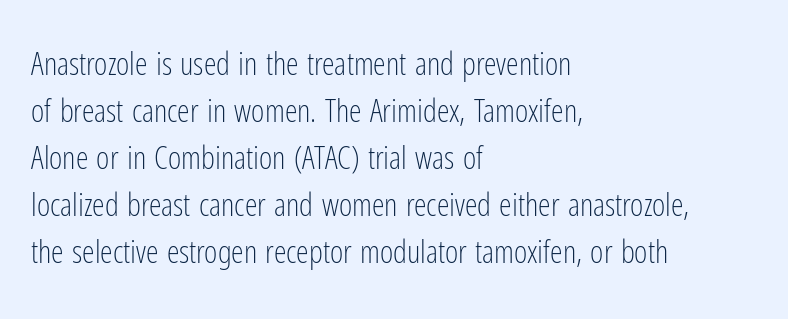
The font's upright variant was chosen for this text. No feet cap the strokes, marking this as sans-serif type. You could not count columns in this text — the font is proportionally spaced. Glance below the letters and you will spot only blank space.
